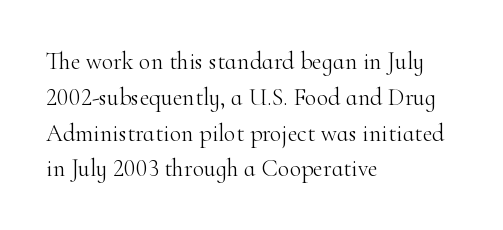
Q: Is the text bold? A: No.
Q: Is the text italic (slanted)? A: No, it is upright.
Q: Is the text underlined? A: No.
Q: How is the paragraph aligned? A: Left-aligned.
Q: Is the spacing between letters normal or unusually wide? A: Normal.
Q: Is the spacing between lines tight, normal or loose? A: Normal.
